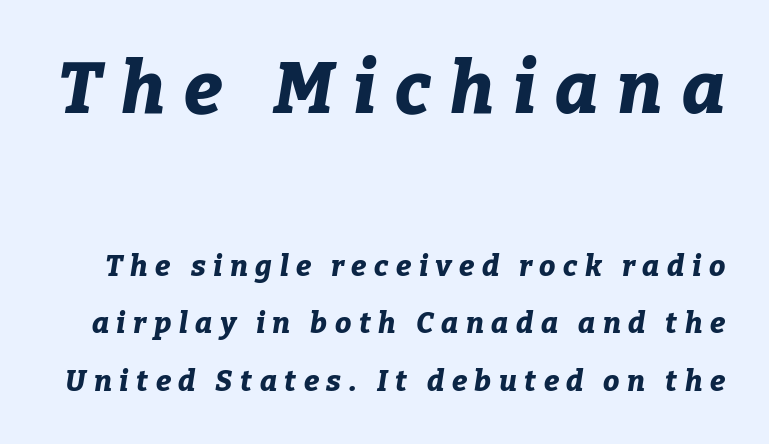
{"italic": "yes", "lean": "right", "slant_degrees": 9, "bold": "yes", "weight": "bold", "width": "normal", "stroke_contrast": "low", "x_height": "medium", "monospaced": "no", "underline": "no", "line_spacing": "loose", "line_spacing_ratio": 1.99, "letter_spacing": "wide", "letter_spacing_em": 0.26, "larger_block": "first", "size_ratio": 2.52, "glyph_px": 73}
